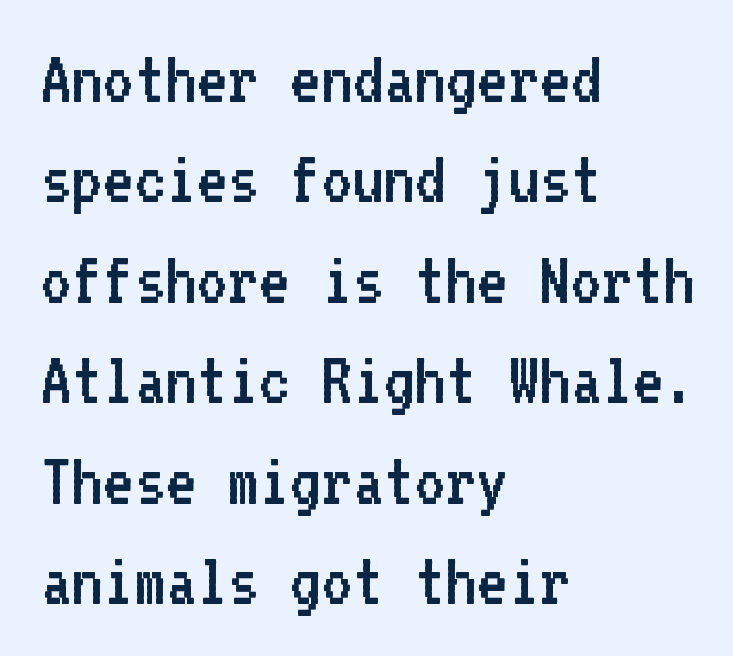
This rendering features lettering with no underline. You could count columns in this text — the font is strictly monospaced. Unlike italic type, these characters show no tilt at all. The text block is weighted toward the left margin, trailing off unevenly rightward. No extra ink here — the face is not bold. Whoever set this chose a conventional vertical rhythm.
